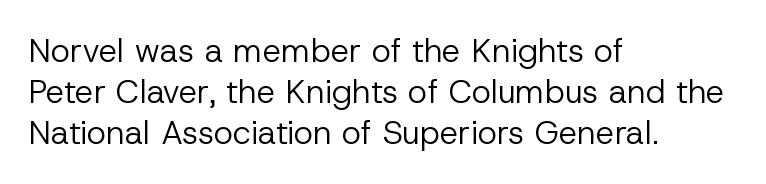
{"serif": "no", "italic": "no", "bold": "no", "weight": "regular", "width": "normal", "stroke_contrast": "low", "x_height": "medium", "monospaced": "no", "underline": "no", "align": "left", "line_spacing": "normal", "line_spacing_ratio": 1.25, "letter_spacing": "normal", "letter_spacing_em": 0.0, "glyph_px": 33}
